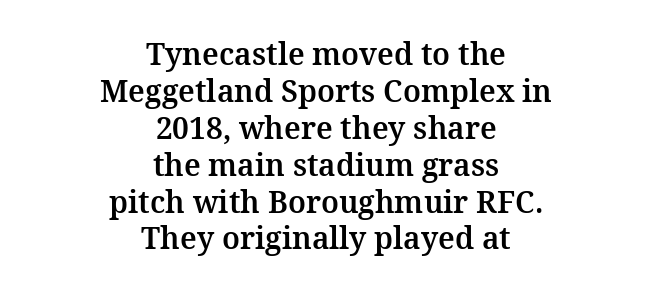
Q: Is the text italic (slanted)? A: No, it is upright.
Q: Is the typeface a serif or a sans-serif typeface? A: Serif.
Q: Is the text underlined? A: No.
Q: How is the paragraph aligned? A: Centered.
Q: Is the spacing between letters normal or unusually wide? A: Normal.
Q: Width (condensed, normal, or wide)? A: Normal.
Q: Stroke contrast? A: Medium.
Q: x-height? A: Medium.
Q: Monospaced? A: No.
